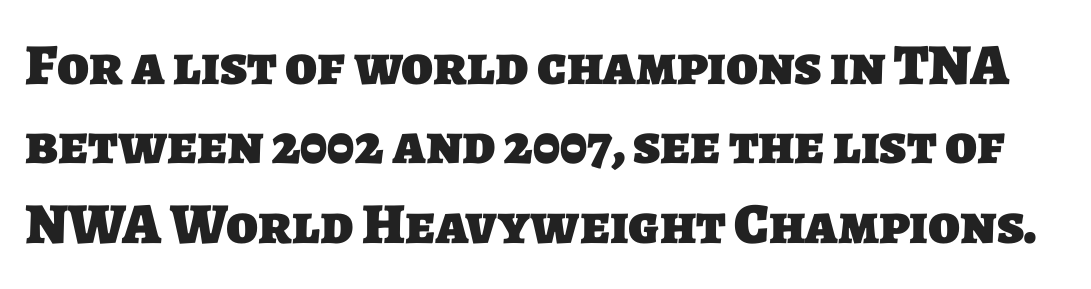
{"serif": "no", "bold": "yes", "weight": "heavy", "width": "normal", "stroke_contrast": "low", "x_height": "large", "monospaced": "no", "underline": "no", "line_spacing": "normal", "line_spacing_ratio": 1.37, "letter_spacing": "normal", "letter_spacing_em": 0.0, "glyph_px": 58}
